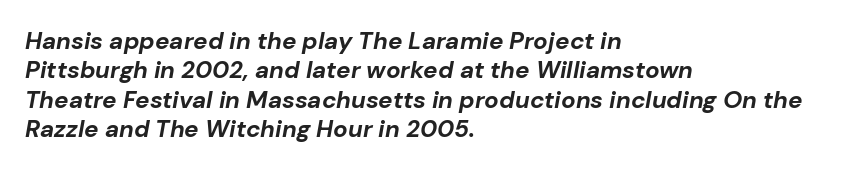
{"italic": "yes", "lean": "right", "slant_degrees": 10, "bold": "yes", "underline": "no", "align": "left", "line_spacing_ratio": 1.22, "letter_spacing": "normal", "letter_spacing_em": 0.0, "glyph_px": 24}
